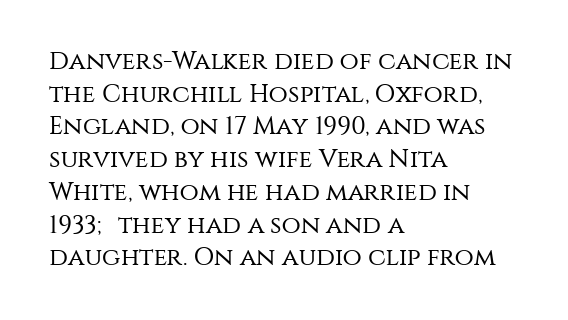
Q: Is the text bold? A: No.
Q: Is the text italic (slanted)? A: No, it is upright.
Q: Is the text underlined? A: No.
Q: How is the paragraph aligned? A: Left-aligned.
Q: Is the spacing between letters normal or unusually wide? A: Normal.
Q: Is the spacing between lines tight, normal or loose? A: Normal.
